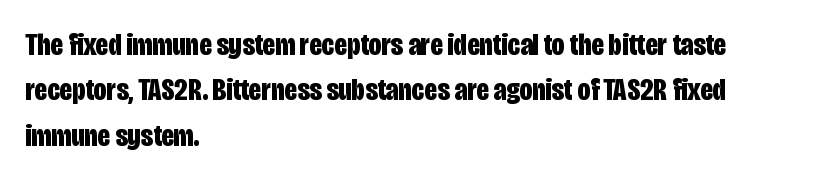
The image shows 32 px bold, condensed sans-serif type, upright; set left-aligned, normal line spacing (1.42x), normal letter spacing, not underlined; low stroke contrast and a large x-height.
